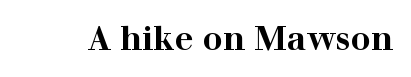
The image shows 33 px bold, wide serif type, upright; set normal letter spacing, not underlined; high stroke contrast and a medium x-height.
